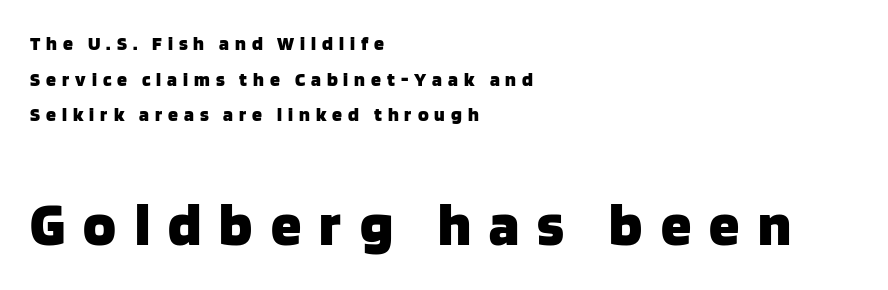
The face used here is a sans, in the tradition of grotesques and geometrics. Is there any slant? The stems are plumb. Between these two stacked blocks, the lower one wins on size. Do the characters align in a grid? No, the font is proportional.
